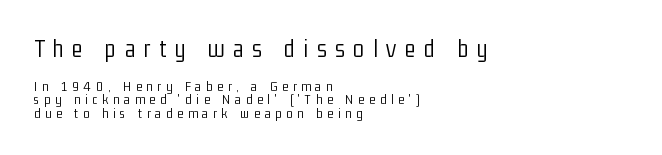
Q: Is the text bold? A: No.
Q: Is the text italic (slanted)? A: No, it is upright.
Q: Is the text underlined? A: No.
Q: How is the paragraph aligned? A: Left-aligned.
Q: Is the spacing between letters normal or unusually wide? A: Unusually wide.
Q: Is the spacing between lines tight, normal or loose? A: Tight.
Q: Which block of text is set in a larger size, the first (top) or the second (bottom)? A: The first (top) one.
